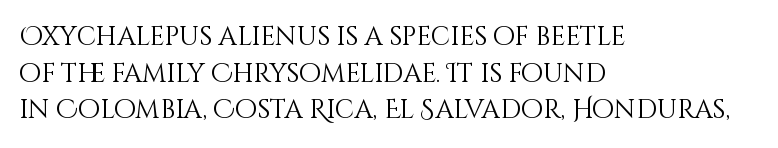
In CSS terms this would be text-align: left. The words here are not underlined. The font is comparable to plain body text, perhaps lighter. Every character sits straight up, as roman type does. The vertical gap from one line to the next is medium. Compared with typical body copy, the letter spacing here is the same.
